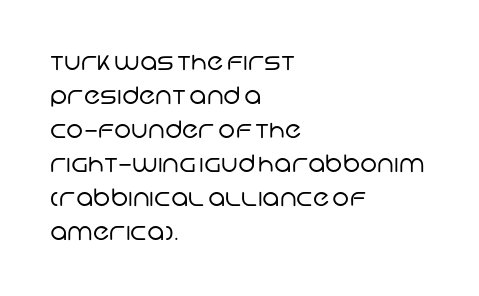
{"bold": "no", "underline": "no", "align": "left", "line_spacing": "normal", "line_spacing_ratio": 1.42, "letter_spacing": "normal", "letter_spacing_em": 0.0, "glyph_px": 24}
